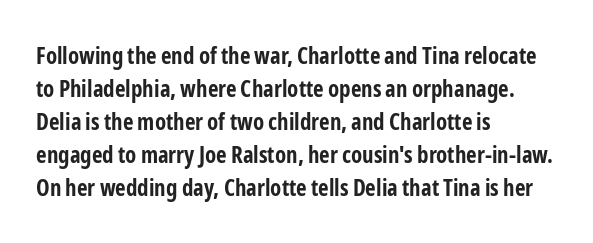
The image shows 23 px bold type, upright; set left-aligned, normal line spacing (1.43x), normal letter spacing, not underlined.
